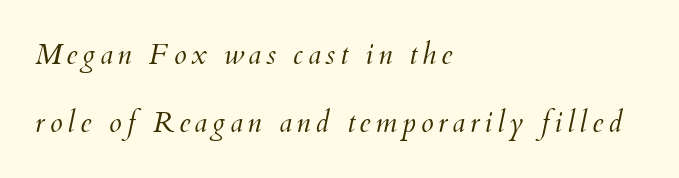
{"italic": "yes", "lean": "right", "slant_degrees": 12, "bold": "no", "weight": "light", "width": "normal", "stroke_contrast": "medium", "x_height": "small", "monospaced": "no", "underline": "no", "align": "left", "line_spacing": "loose", "line_spacing_ratio": 2.34, "glyph_px": 29}
